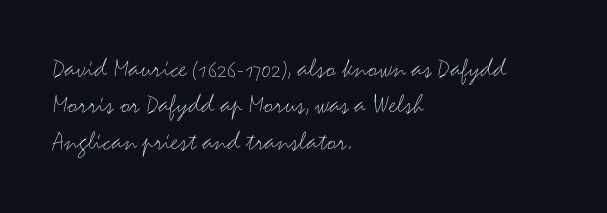
The image shows 28 px light, wide sans-serif type; set left-aligned, normal line spacing (1.3x), normal letter spacing, not underlined; medium stroke contrast and a small x-height.
